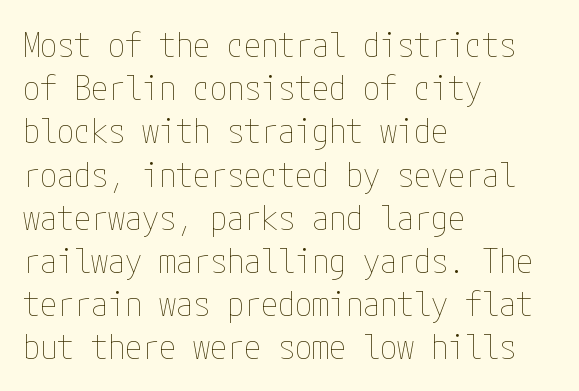
The image shows 34 px thin, condensed type, upright; set left-aligned, normal line spacing (1.27x), normal letter spacing, not underlined; low stroke contrast and a medium x-height.
